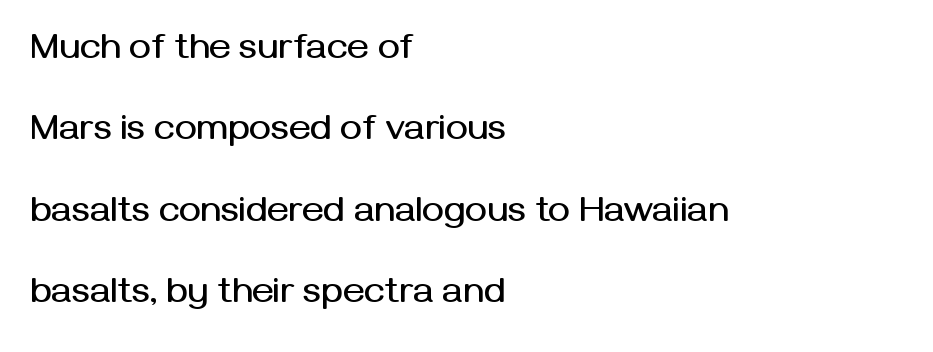
These lines are composed in type without serifs. This rendering leaves character spacing at its baseline value. Where is the straight margin? On the left. Ordinary non-slanted type is in use.
